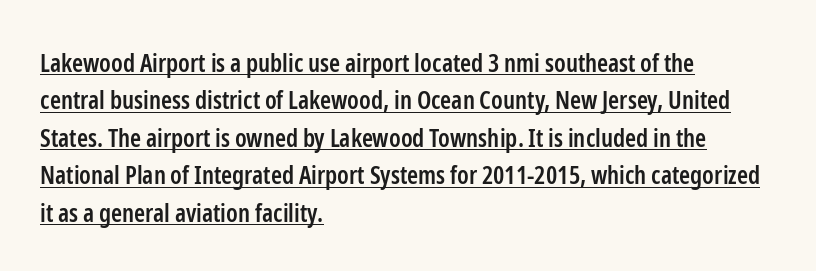
Q: Is the text bold? A: Semi-bold.
Q: Is the text italic (slanted)? A: No, it is upright.
Q: Is the text underlined? A: Yes.
Q: How is the paragraph aligned? A: Left-aligned.
Q: Is the spacing between letters normal or unusually wide? A: Normal.
Q: Is the spacing between lines tight, normal or loose? A: Normal.
